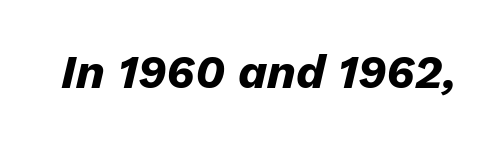
The image shows 47 px heavy type, italic (leaning right); set normal letter spacing, not underlined; low stroke contrast and a medium x-height.
